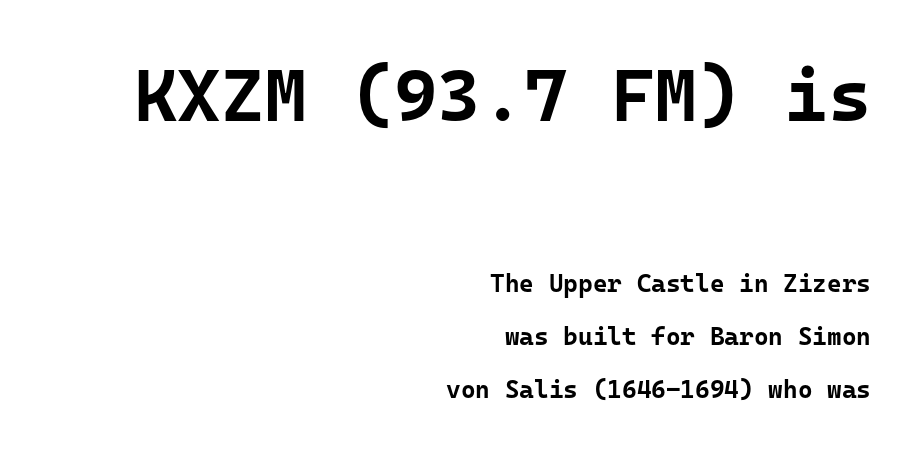
Q: Is the text bold? A: Yes.
Q: Is the text italic (slanted)? A: No, it is upright.
Q: Is the typeface a serif or a sans-serif typeface? A: Sans-serif.
Q: Is the text underlined? A: No.
Q: How is the paragraph aligned? A: Right-aligned.
Q: Is the spacing between letters normal or unusually wide? A: Normal.
Q: Is the spacing between lines tight, normal or loose? A: Loose.
Q: Which block of text is set in a larger size, the first (top) or the second (bottom)? A: The first (top) one.
Q: Width (condensed, normal, or wide)? A: Normal.
Q: Stroke contrast? A: Low.
Q: x-height? A: Medium.
Q: Monospaced? A: Yes.
